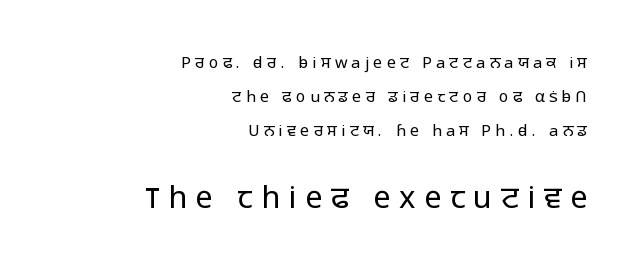
Q: Is the text bold? A: No.
Q: Is the text italic (slanted)? A: No, it is upright.
Q: Is the typeface a serif or a sans-serif typeface? A: Sans-serif.
Q: Is the text underlined? A: No.
Q: How is the paragraph aligned? A: Right-aligned.
Q: Is the spacing between letters normal or unusually wide? A: Unusually wide.
Q: Is the spacing between lines tight, normal or loose? A: Loose.
Q: Which block of text is set in a larger size, the first (top) or the second (bottom)? A: The second (bottom) one.
Q: Width (condensed, normal, or wide)? A: Normal.
Q: Stroke contrast? A: Low.
Q: x-height? A: Medium.
Q: Monospaced? A: No.
